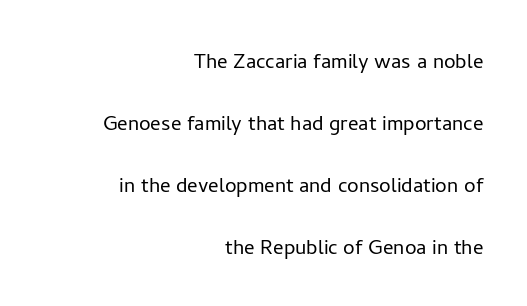
The image shows 26 px text type, upright; set right-aligned, loose line spacing (2.38x), normal letter spacing, not underlined.
